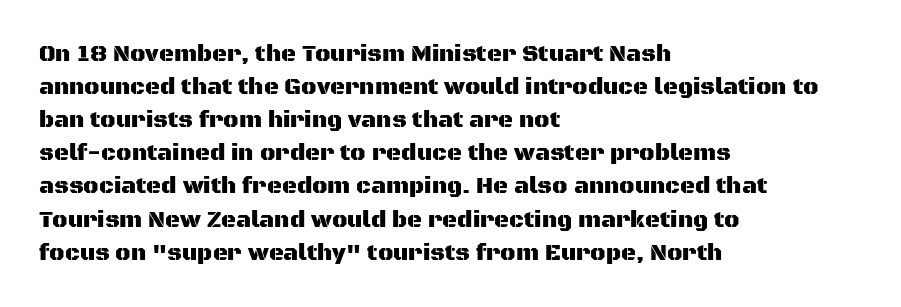
Q: Is the text italic (slanted)? A: No, it is upright.
Q: Is the text underlined? A: No.
Q: How is the paragraph aligned? A: Left-aligned.
Q: Is the spacing between letters normal or unusually wide? A: Normal.
Q: Is the spacing between lines tight, normal or loose? A: Normal.
